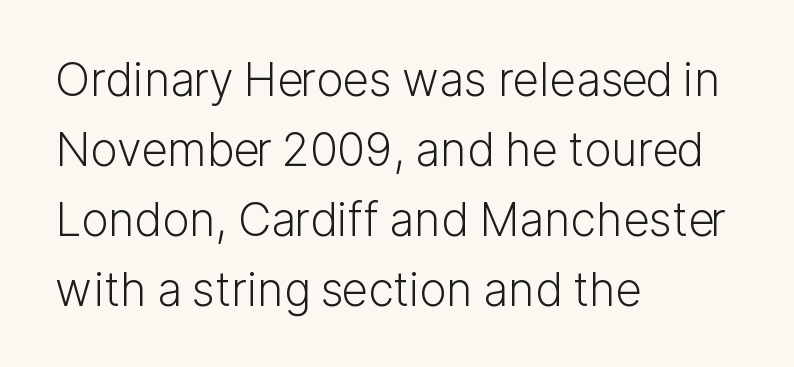
The image shows 46 px light sans-serif type, upright; set left-aligned, normal line spacing (1.52x), normal letter spacing, not underlined; low stroke contrast and a medium x-height.
